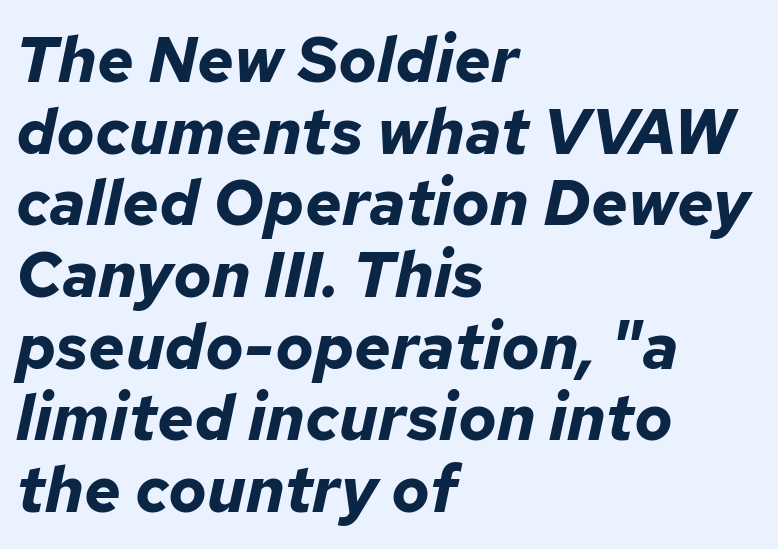
The image shows 64 px bold type, italic (leaning right); set left-aligned, tight line spacing (1.12x), normal letter spacing, not underlined; low stroke contrast and a medium x-height.
